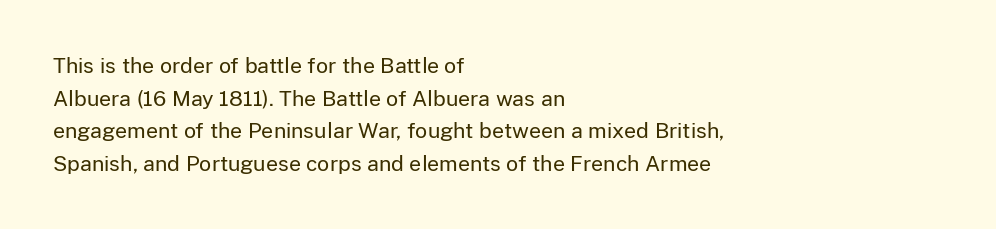
Q: Is the text bold? A: No.
Q: Is the text italic (slanted)? A: No, it is upright.
Q: Is the text underlined? A: No.
Q: How is the paragraph aligned? A: Left-aligned.
Q: Is the spacing between letters normal or unusually wide? A: Normal.
Q: Is the spacing between lines tight, normal or loose? A: Normal.
